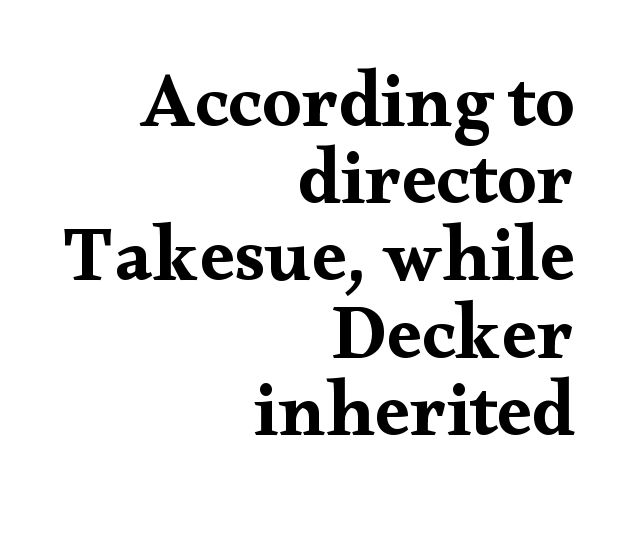
A student would call this right alignment; a typographer would say flush right, rag left. Spacing verdict: proportional, widths tailored to each character. Quick note: underline off. These lines were composed using upright roman letters. Stroke terminals: seriffed. Honestly, the rows look squashed on top of each other.
